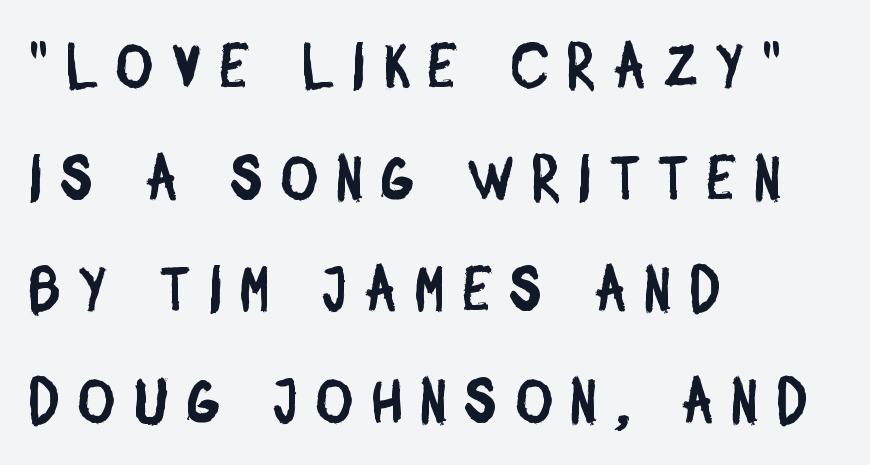
Q: Is the typeface a serif or a sans-serif typeface? A: Sans-serif.
Q: Is the text underlined? A: No.
Q: How is the paragraph aligned? A: Left-aligned.
Q: Is the spacing between letters normal or unusually wide? A: Unusually wide.
Q: Width (condensed, normal, or wide)? A: Condensed.
Q: Stroke contrast? A: Low.
Q: x-height? A: Large.
Q: Monospaced? A: No.
